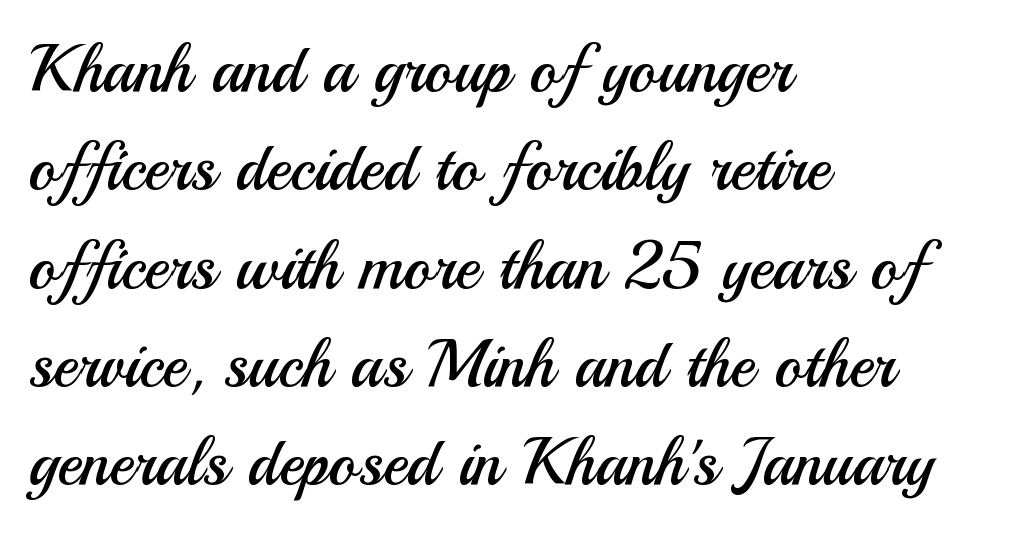
Q: Is the text bold? A: No.
Q: Is the text italic (slanted)? A: Yes.
Q: Is the typeface a serif or a sans-serif typeface? A: Sans-serif.
Q: Is the text underlined? A: No.
Q: How is the paragraph aligned? A: Left-aligned.
Q: Is the spacing between letters normal or unusually wide? A: Normal.
Q: Is the spacing between lines tight, normal or loose? A: Normal.
Q: Width (condensed, normal, or wide)? A: Normal.
Q: Stroke contrast? A: Medium.
Q: x-height? A: Small.
Q: Monospaced? A: No.
